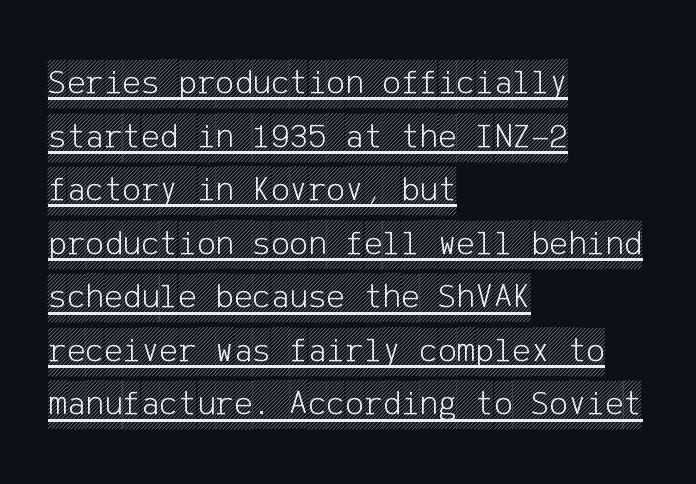
{"italic": "no", "width": "condensed", "x_height": "large", "underline": "yes", "align": "left", "line_spacing": "normal", "line_spacing_ratio": 1.53, "letter_spacing": "normal", "letter_spacing_em": 0.0, "glyph_px": 35}
